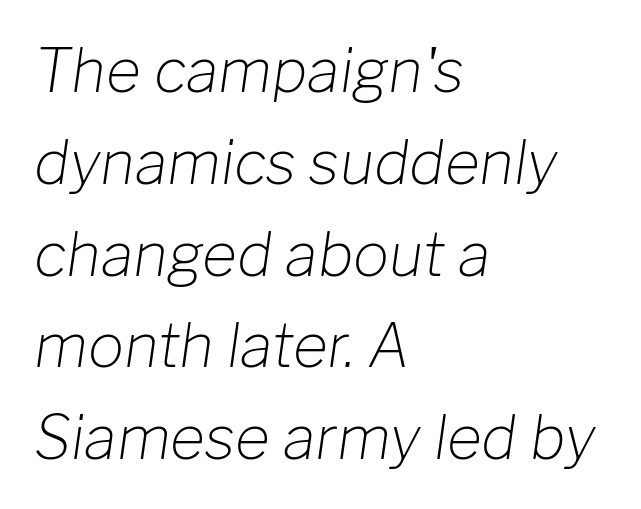
{"italic": "yes", "lean": "right", "slant_degrees": 8, "bold": "no", "weight": "light", "width": "normal", "stroke_contrast": "low", "x_height": "medium", "monospaced": "no", "underline": "no", "align": "left", "line_spacing": "normal", "line_spacing_ratio": 1.53, "letter_spacing": "normal", "letter_spacing_em": 0.0, "glyph_px": 60}
